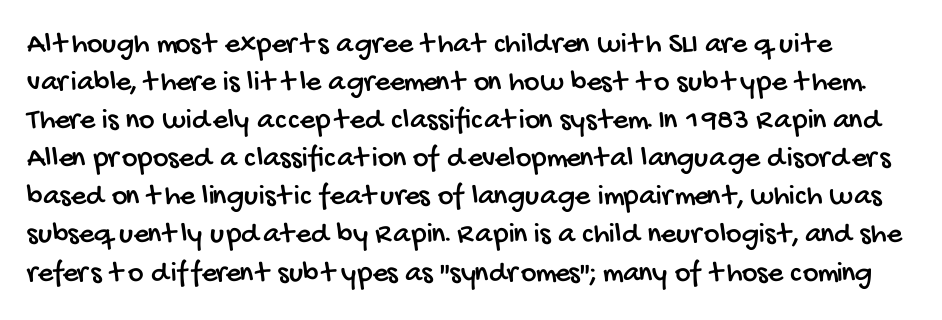
The image shows 30 px condensed sans-serif type; set normal line spacing (1.27x), normal letter spacing, not underlined; low stroke contrast and a large x-height.
